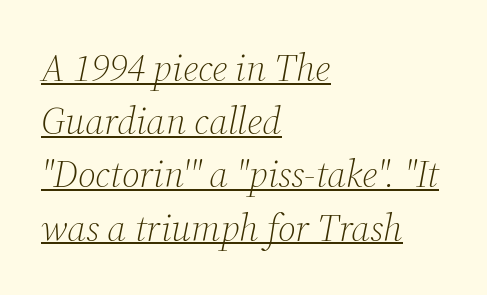
The image shows 38 px light serif type, italic (leaning right); set left-aligned, normal line spacing (1.4x), normal letter spacing, underlined; medium stroke contrast and a medium x-height.
